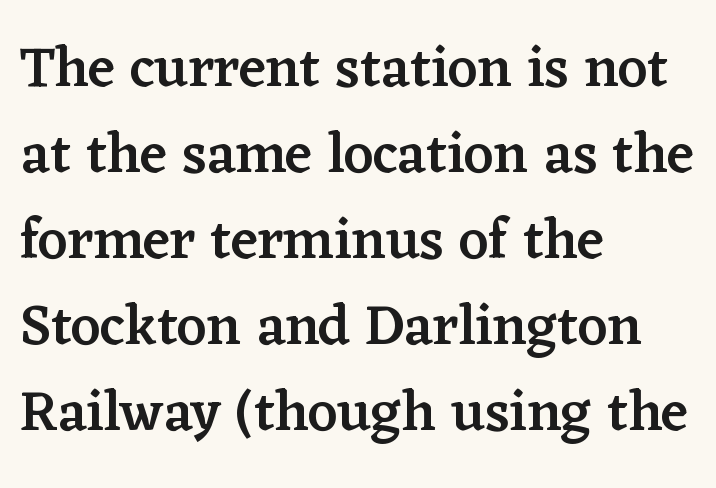
The image shows 57 px semibold serif type, upright; set left-aligned, normal line spacing (1.51x), normal letter spacing, not underlined; low stroke contrast and a medium x-height.
